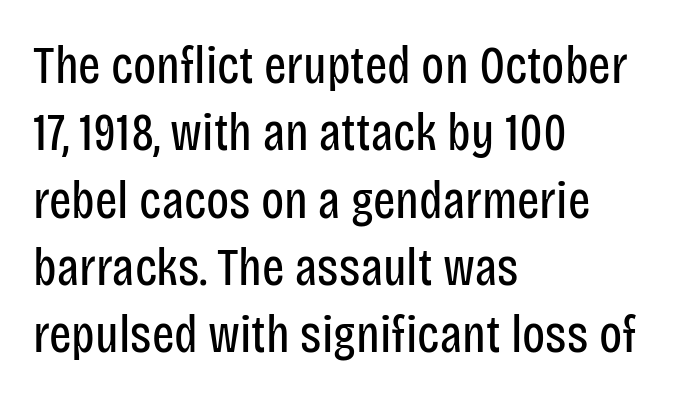
{"serif": "no", "italic": "no", "bold": "no", "weight": "regular", "width": "condensed", "stroke_contrast": "low", "x_height": "large", "monospaced": "no", "underline": "no", "align": "left", "line_spacing": "normal", "line_spacing_ratio": 1.27, "letter_spacing": "normal", "letter_spacing_em": 0.0, "glyph_px": 53}
